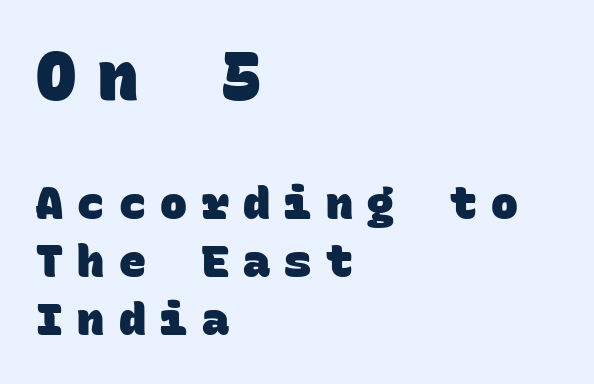
{"serif": "no", "bold": "yes", "weight": "heavy", "width": "normal", "stroke_contrast": "low", "x_height": "large", "monospaced": "yes", "underline": "no", "align": "left", "line_spacing": "normal", "line_spacing_ratio": 1.29, "letter_spacing": "wide", "letter_spacing_em": 0.32, "larger_block": "first", "size_ratio": 1.49, "glyph_px": 67}
